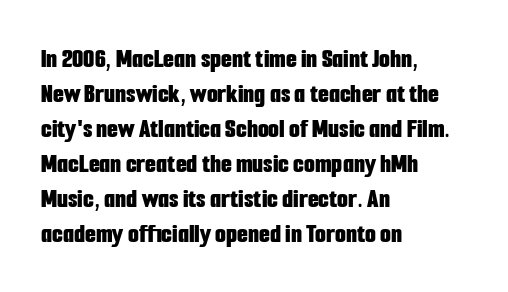
Left-aligned paragraph, ragged on the right. The passage shown is not underscored anywhere. The lettering holds an erect, upright posture throughout. A typesetter would call this proportional, since set widths differ per character.
